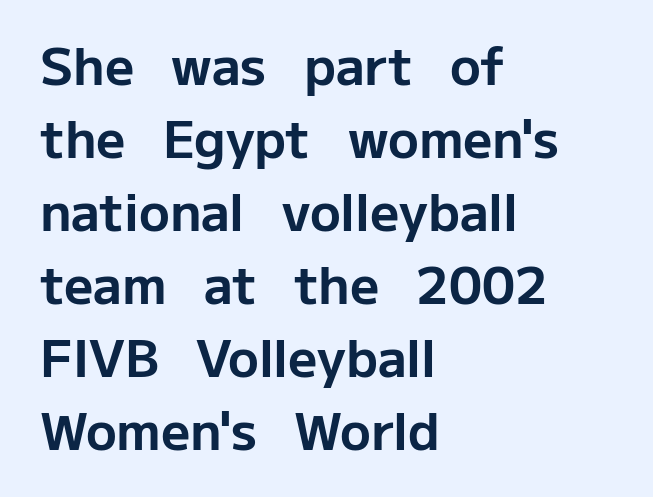
Q: Is the text bold? A: Yes.
Q: Is the text italic (slanted)? A: No, it is upright.
Q: Is the typeface a serif or a sans-serif typeface? A: Sans-serif.
Q: Is the text underlined? A: No.
Q: How is the paragraph aligned? A: Left-aligned.
Q: Is the spacing between letters normal or unusually wide? A: Normal.
Q: Is the spacing between lines tight, normal or loose? A: Normal.
Q: Width (condensed, normal, or wide)? A: Normal.
Q: Stroke contrast? A: Low.
Q: x-height? A: Medium.
Q: Monospaced? A: No.
